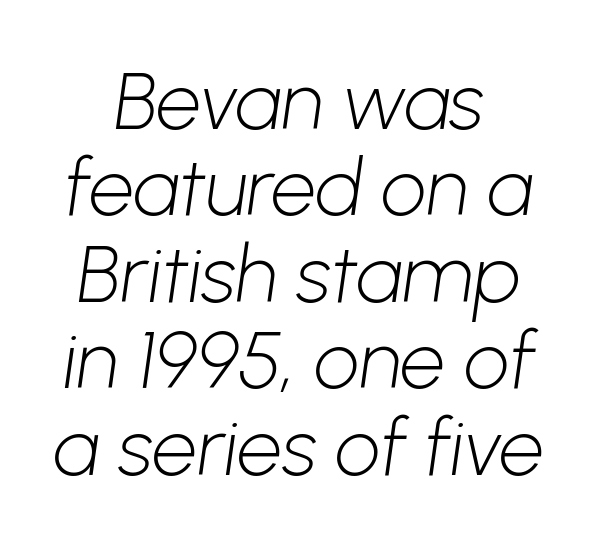
The image shows 80 px light sans-serif type; set centered, tight line spacing (1.08x), normal letter spacing, not underlined; low stroke contrast and a medium x-height.
